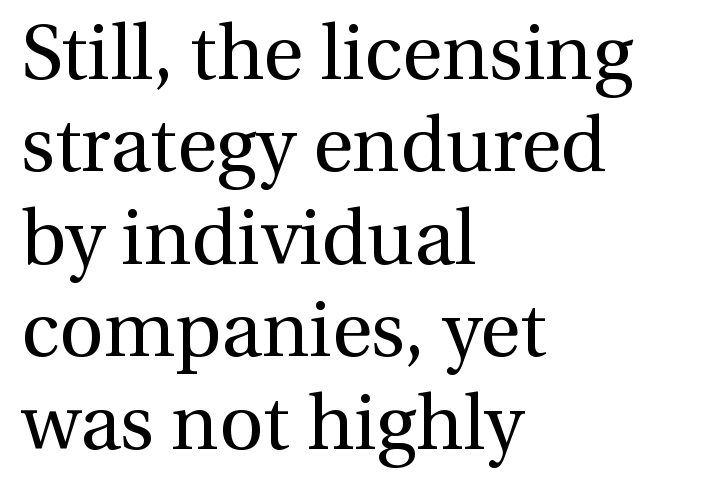
Q: Is the text bold? A: No.
Q: Is the text italic (slanted)? A: No, it is upright.
Q: Is the typeface a serif or a sans-serif typeface? A: Serif.
Q: Is the text underlined? A: No.
Q: How is the paragraph aligned? A: Left-aligned.
Q: Is the spacing between letters normal or unusually wide? A: Normal.
Q: Width (condensed, normal, or wide)? A: Normal.
Q: Stroke contrast? A: Medium.
Q: x-height? A: Medium.
Q: Monospaced? A: No.
